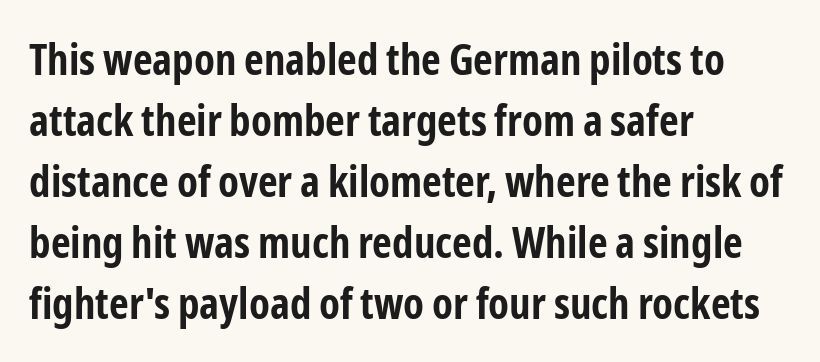
Every character sits straight up, as roman type does. Has an underline been added? It has not. The letters are bold, with thick, heavy strokes. Does extra space separate the letters? No, they use regular spacing. The designer went with a sans here, leaving each stem footless.
